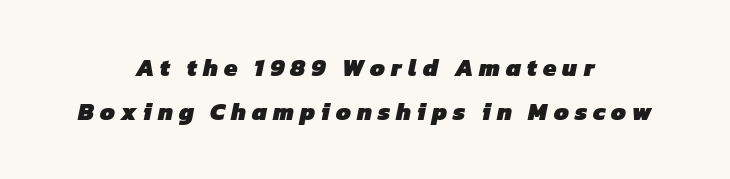
Q: Is the text bold? A: Yes.
Q: Is the text underlined? A: No.
Q: How is the paragraph aligned? A: Centered.
Q: Is the spacing between letters normal or unusually wide? A: Unusually wide.
